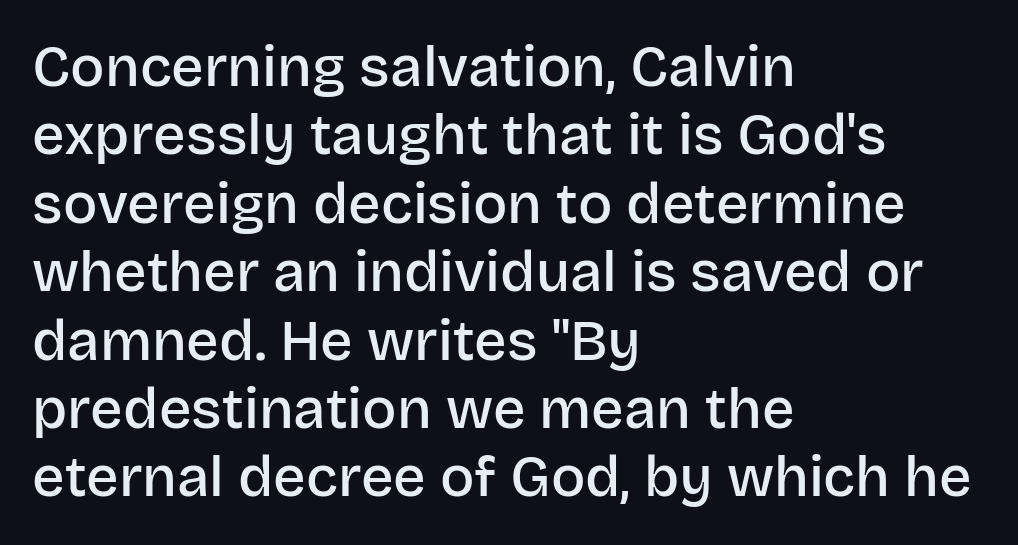
{"serif": "no", "italic": "no", "bold": "semi", "weight": "semibold", "width": "normal", "stroke_contrast": "low", "x_height": "large", "monospaced": "no", "underline": "no", "align": "left", "line_spacing_ratio": 1.2, "letter_spacing": "normal", "letter_spacing_em": 0.0, "glyph_px": 57}
